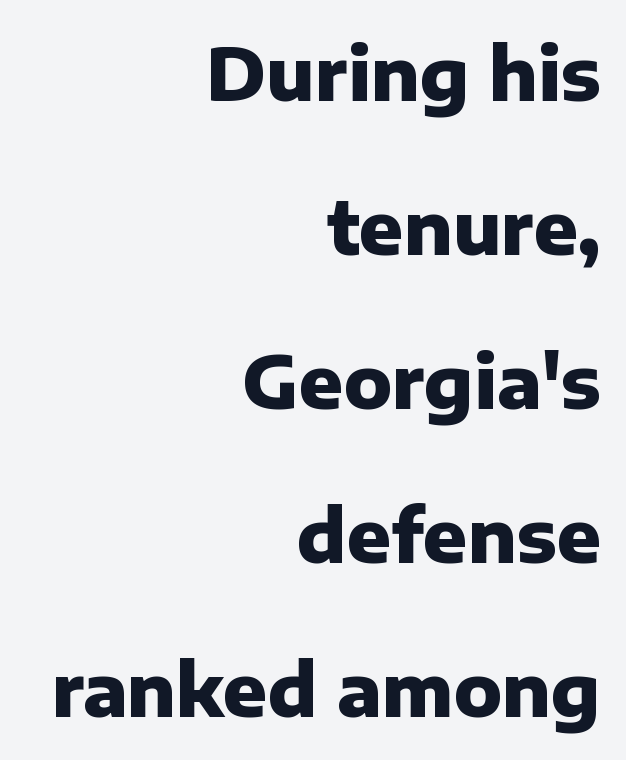
You could call the tracking neutral — neither tight nor loose. The lettering holds an erect, upright posture throughout. Summary of vertical rhythm: relaxed, with wide interline spacing. Bare-footed words on every line. The characters look thick and weighty, a clear bold.
